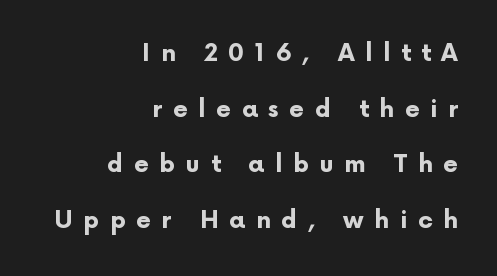
The image shows 24 px bold type, upright; set right-aligned, loose line spacing (2.32x), unusually wide letter spacing (+0.44 em), not underlined.
